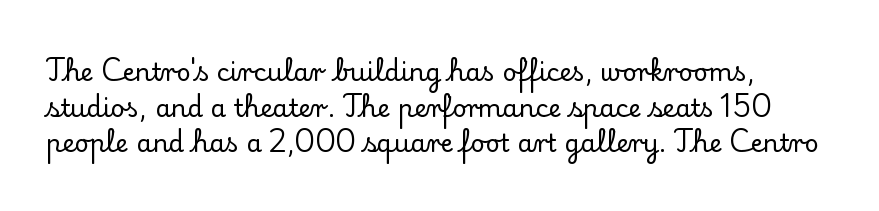
Q: Is the text italic (slanted)? A: No, it is upright.
Q: Is the text underlined? A: No.
Q: Is the spacing between letters normal or unusually wide? A: Normal.
Q: Is the spacing between lines tight, normal or loose? A: Normal.
